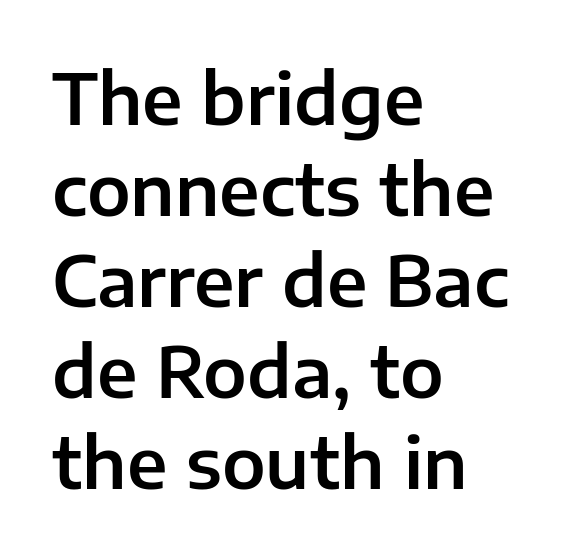
Q: Is the text italic (slanted)? A: No, it is upright.
Q: Is the typeface a serif or a sans-serif typeface? A: Sans-serif.
Q: Is the text underlined? A: No.
Q: How is the paragraph aligned? A: Left-aligned.
Q: Is the spacing between letters normal or unusually wide? A: Normal.
Q: Is the spacing between lines tight, normal or loose? A: Normal.
Q: Width (condensed, normal, or wide)? A: Normal.
Q: Stroke contrast? A: Low.
Q: x-height? A: Medium.
Q: Monospaced? A: No.
